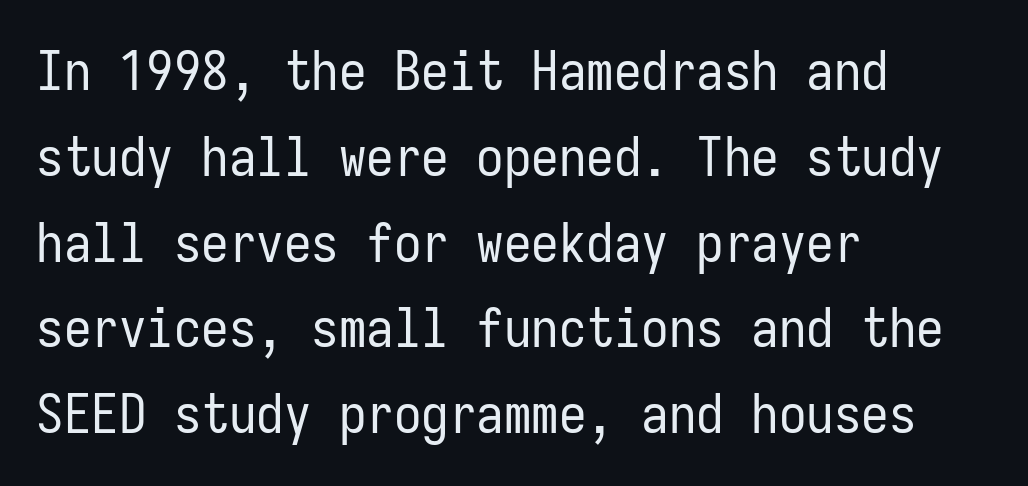
I'd call this a sans setting — the letters go barefoot. Spacing verdict: monospaced, one width for all characters. This block has exactly the height ordinary leading produces. The strip under each line holds only bare page. A typesetter would call this zero additional tracking. No extra ink here — the face is not bold.
